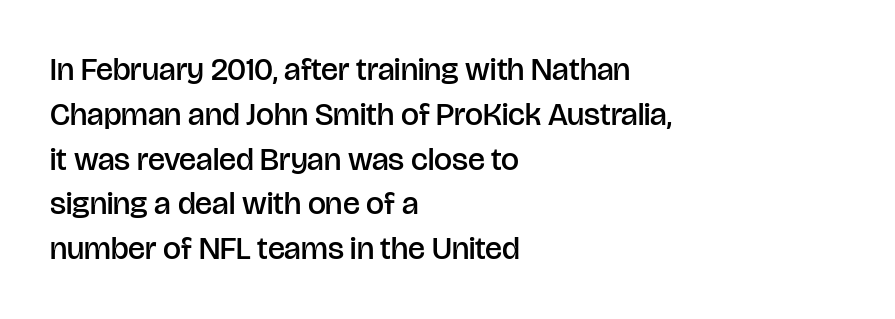
The image shows 32 px semibold sans-serif type, upright; set left-aligned, normal line spacing (1.4x), normal letter spacing, not underlined; low stroke contrast and a large x-height.
